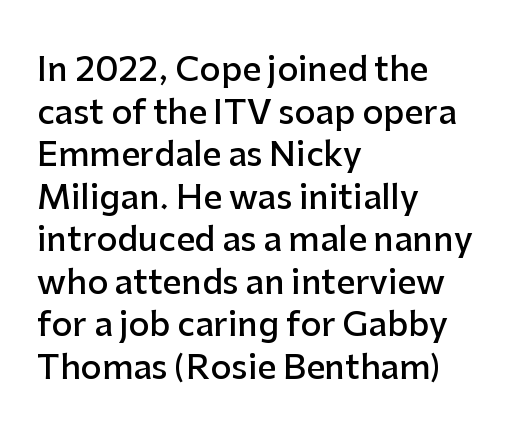
{"serif": "no", "italic": "no", "bold": "semi", "weight": "semibold", "width": "normal", "stroke_contrast": "low", "x_height": "medium", "monospaced": "no", "underline": "no", "align": "left", "line_spacing": "normal", "line_spacing_ratio": 1.29, "letter_spacing": "normal", "letter_spacing_em": 0.0, "glyph_px": 33}
